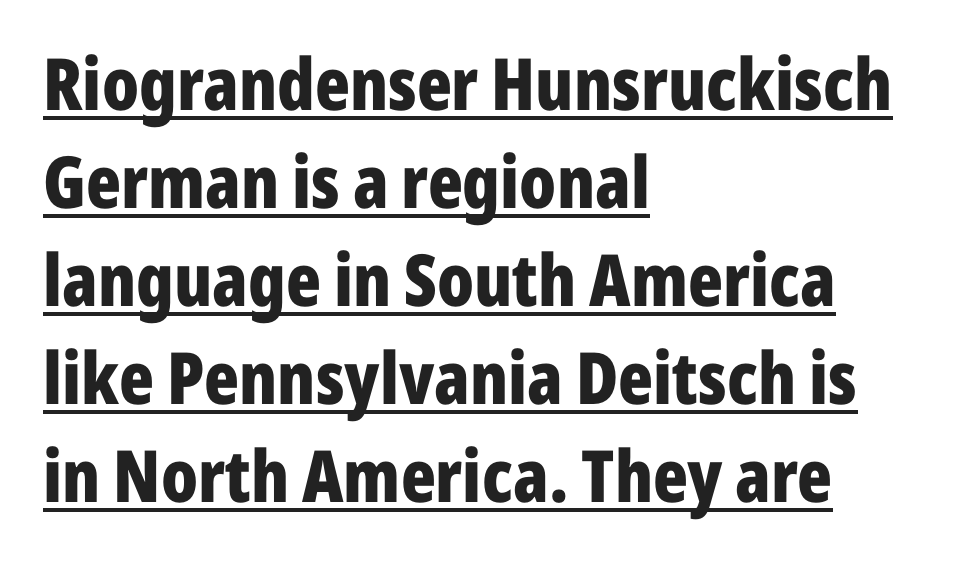
The image shows 72 px bold, condensed sans-serif type, upright; set left-aligned, normal line spacing (1.36x), normal letter spacing, underlined; low stroke contrast and a medium x-height.
